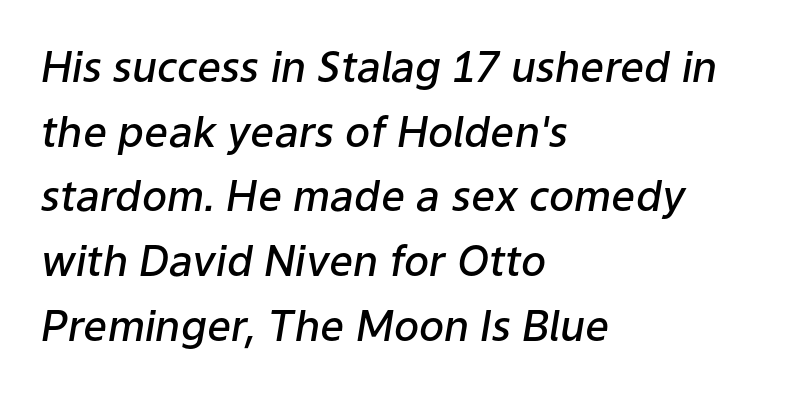
Short note: letters normally spaced. Students, this is semibold: more ink than regular, less than bold. This rendering features lettering with no underline. Whoever set this chose a conventional vertical rhythm. Here the designer chose a conventional face with non-uniform glyph widths.
